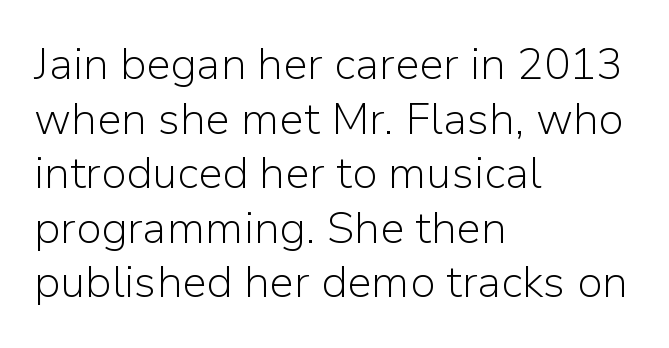
Tall strokes in this sample are plumb rather than angled. No chunkiness to these letters — they're not bold. Look at the tracking — it's just the regular setting, nothing added. Look at the bottom of the vertical strokes: they stop flat, with no serifs.
